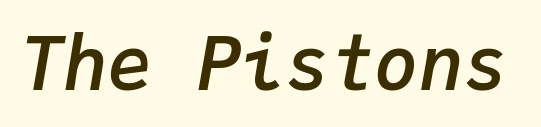
The passage shown is typed in a monospace face where columns stay perfectly aligned. Letters rest on an invisible, unmarked baseline. In terms of posture, this sample is oblique. Notice the strokes are somewhat thickened but not fully heavy: this is a semibold. The rendering keeps characters at their native spacing.
